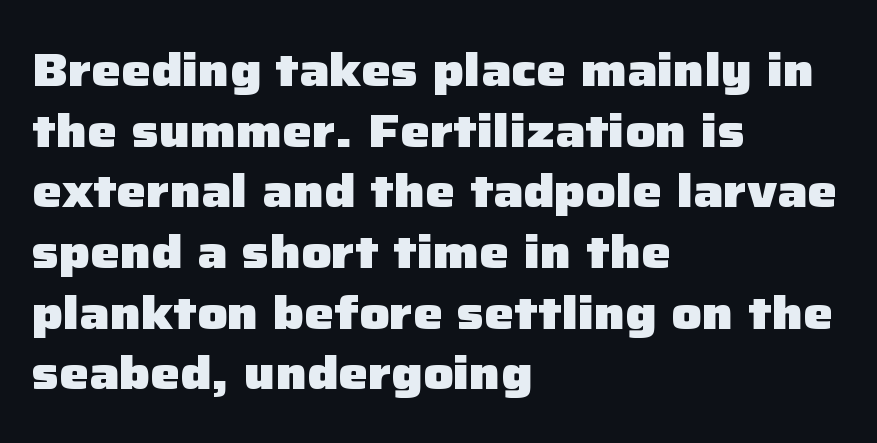
The image shows 47 px heavy sans-serif type, upright; set left-aligned, normal line spacing (1.29x), normal letter spacing, not underlined; low stroke contrast and a medium x-height.
